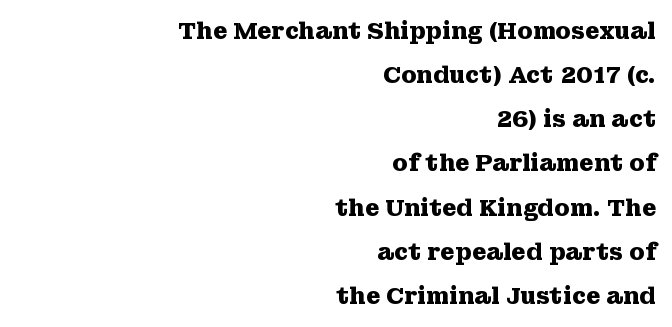
This sample trades compactness for vertical openness between lines. Clear beneath every line of the passage. Chunky letters — that's bold for sure. The axis of the letterforms is exactly vertical. Typeset ragged left — the right edge is the straight one. The gaps between neighbouring characters are ordinary and unremarkable.
